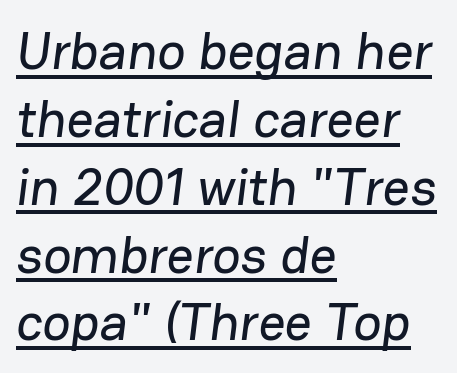
{"serif": "no", "width": "normal", "stroke_contrast": "low", "x_height": "medium", "monospaced": "no", "underline": "yes", "align": "left", "line_spacing": "normal", "line_spacing_ratio": 1.28, "letter_spacing": "normal", "letter_spacing_em": 0.0, "glyph_px": 53}
